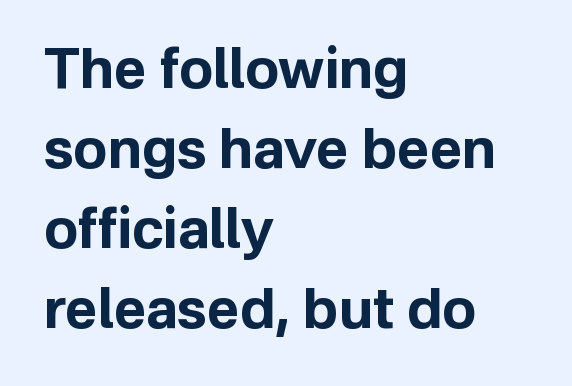
{"serif": "no", "italic": "no", "bold": "yes", "weight": "bold", "width": "normal", "stroke_contrast": "low", "x_height": "medium", "monospaced": "no", "underline": "no", "align": "left", "line_spacing": "normal", "line_spacing_ratio": 1.43, "letter_spacing": "normal", "letter_spacing_em": 0.0, "glyph_px": 56}
